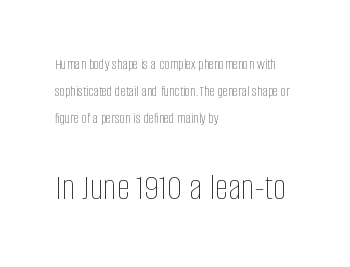
{"italic": "no", "bold": "no", "weight": "thin", "width": "condensed", "stroke_contrast": "low", "x_height": "large", "monospaced": "no", "underline": "no", "align": "left", "line_spacing_ratio": 1.79, "letter_spacing": "normal", "letter_spacing_em": 0.0, "larger_block": "second", "size_ratio": 2.47, "glyph_px": 37}
